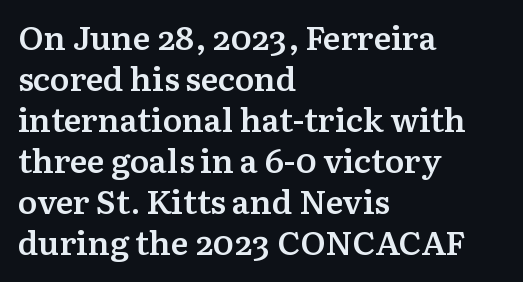
The image shows 33 px semibold serif type, upright; set left-aligned, line spacing 1.24x, normal letter spacing, not underlined; medium stroke contrast and a medium x-height.
